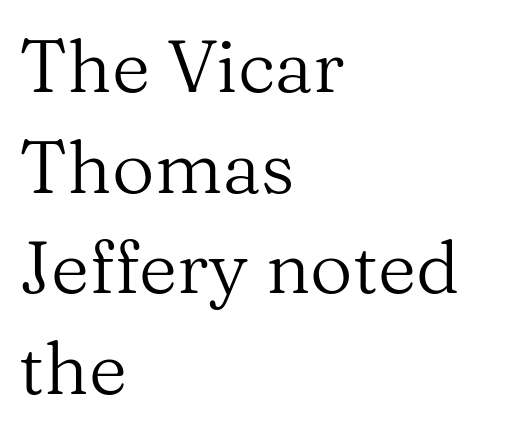
Q: Is the text bold? A: No.
Q: Is the text italic (slanted)? A: No, it is upright.
Q: Is the typeface a serif or a sans-serif typeface? A: Serif.
Q: Is the text underlined? A: No.
Q: How is the paragraph aligned? A: Left-aligned.
Q: Is the spacing between letters normal or unusually wide? A: Normal.
Q: Is the spacing between lines tight, normal or loose? A: Normal.
Q: Width (condensed, normal, or wide)? A: Normal.
Q: Stroke contrast? A: Medium.
Q: x-height? A: Medium.
Q: Monospaced? A: No.
